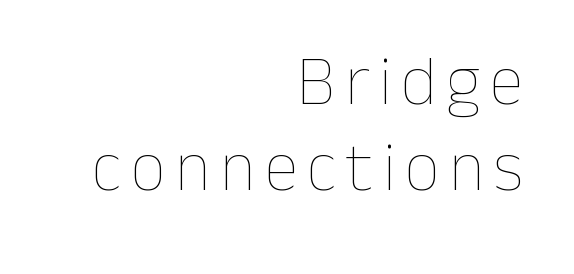
Where is the straight margin? On the right. This is roman type, the default non-slanted kind. The strip under each line holds only bare page. Here the designer chose a conventional face with non-uniform glyph widths. A quiet, ordinary-to-light weight characterises the typeface.
